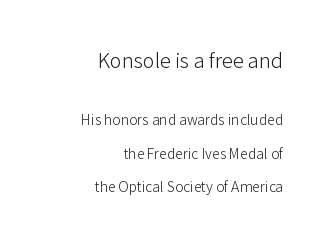
Q: Is the text bold? A: No.
Q: Is the text italic (slanted)? A: No, it is upright.
Q: Is the text underlined? A: No.
Q: How is the paragraph aligned? A: Right-aligned.
Q: Is the spacing between letters normal or unusually wide? A: Normal.
Q: Is the spacing between lines tight, normal or loose? A: Loose.
Q: Which block of text is set in a larger size, the first (top) or the second (bottom)? A: The first (top) one.
